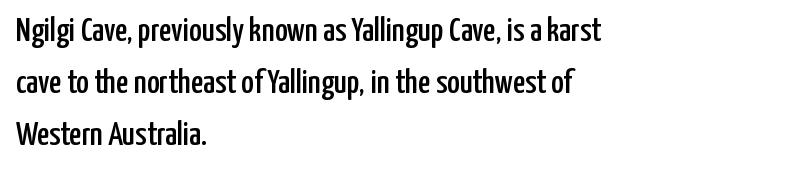
This is roman type, the default non-slanted kind. This sample has the flowing, uneven cadence of proportional lettering. The passage is arranged the way most books set body copy — flush left. Rows of type keep a routine distance in the vertical direction. In terms of letterform style, serifs are entirely absent.
